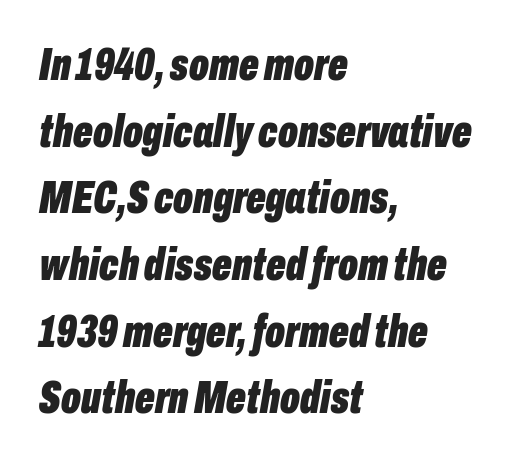
Q: Is the text bold? A: Yes.
Q: Is the text italic (slanted)? A: Yes, it leans right by about 10 degrees.
Q: Is the text underlined? A: No.
Q: How is the paragraph aligned? A: Left-aligned.
Q: Is the spacing between letters normal or unusually wide? A: Normal.
Q: Is the spacing between lines tight, normal or loose? A: Normal.
Q: Width (condensed, normal, or wide)? A: Condensed.
Q: Stroke contrast? A: Low.
Q: x-height? A: Medium.
Q: Monospaced? A: No.
